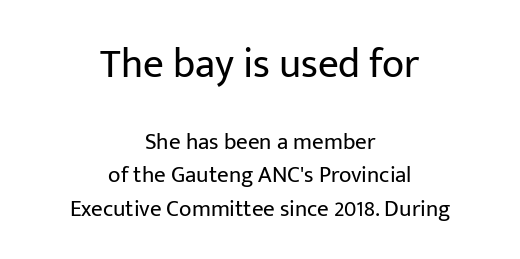
The face used here appears at its bigger size in the upper chunk. Lines of text with bare space underneath. Quick note: not italic, upright. The font family rendered here belongs to the sans-serif group.
